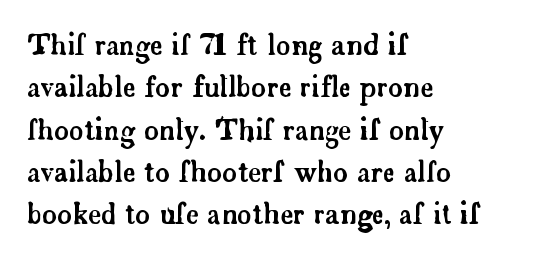
Look at the bottom of the vertical strokes: they flare into serifs here. These lines are set flush left with a ragged right edge. Summary of vertical rhythm: regular, with standard interline spacing. The face used here is rendered with its standard letterfit. Think of a printed novel: that variable character pitch is what you see here.
